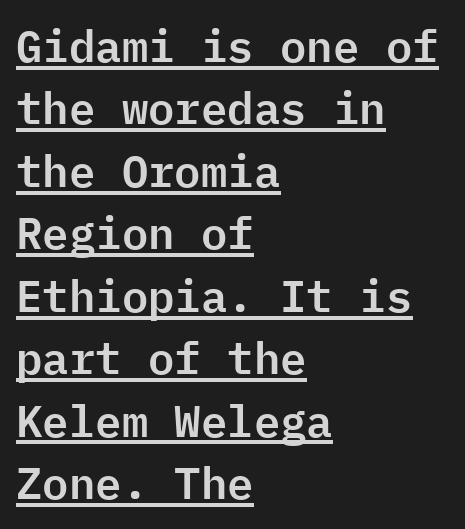
Observe the absence of serifs on each vertical stroke in this sample. Is there much room between lines? A standard amount, neither cramped nor airy. Tracking here is standard; glyphs follow each other at the usual distance. You can see a thin bar hugging the bottom of the glyphs. These lines were composed using upright roman letters.
